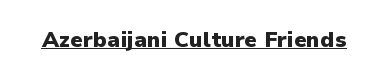
The image shows 22 px bold type, upright; set normal letter spacing, underlined.
